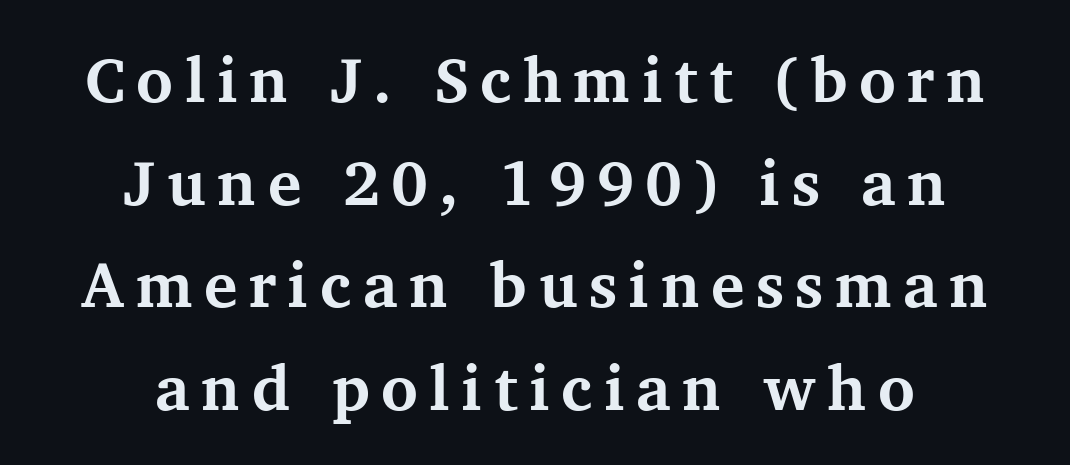
The image shows 63 px bold serif type, upright; set centered, normal line spacing (1.63x), not underlined; medium stroke contrast and a medium x-height.
